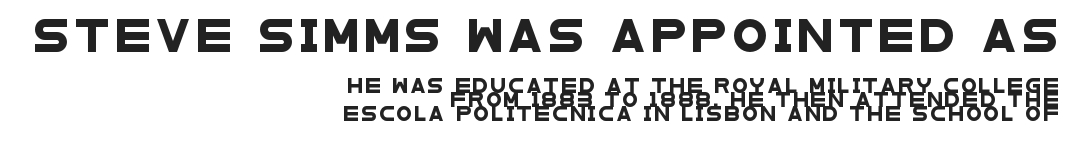
Q: Is the typeface a serif or a sans-serif typeface? A: Sans-serif.
Q: Is the text underlined? A: No.
Q: How is the paragraph aligned? A: Right-aligned.
Q: Is the spacing between lines tight, normal or loose? A: Tight.
Q: Which block of text is set in a larger size, the first (top) or the second (bottom)? A: The first (top) one.
Q: Width (condensed, normal, or wide)? A: Wide.
Q: Stroke contrast? A: Low.
Q: x-height? A: Large.
Q: Monospaced? A: No.
